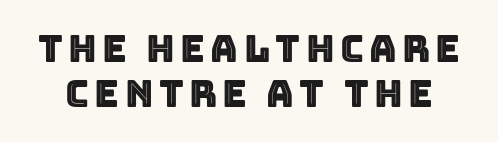
The image shows 38 px text type, upright; set line spacing 1.18x, not underlined; a large x-height.
